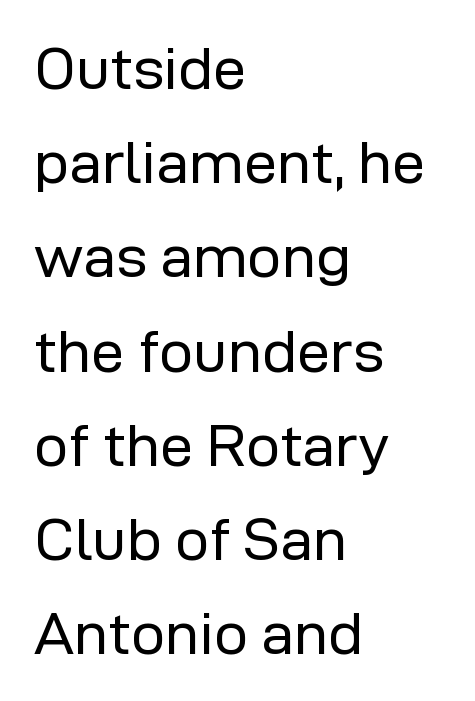
{"serif": "no", "italic": "no", "bold": "no", "weight": "regular", "width": "normal", "stroke_contrast": "low", "x_height": "medium", "monospaced": "no", "underline": "no", "align": "left", "line_spacing": "normal", "line_spacing_ratio": 1.57, "letter_spacing": "normal", "letter_spacing_em": 0.0, "glyph_px": 60}
